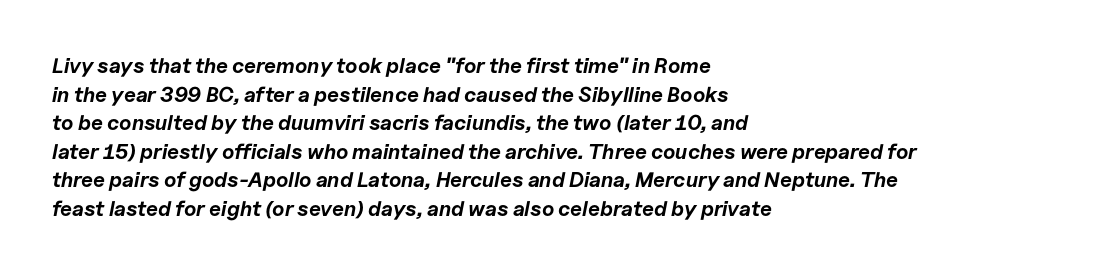
The letters are slanted; this is an italic face. There is no visible air inserted between adjacent glyphs. The passage shown is not underscored anywhere. The block of text has a typical density, with ordinary space between rows. A dark, heavy texture on the line: the type is bold. Typeset ragged right — the left edge is the straight one.
